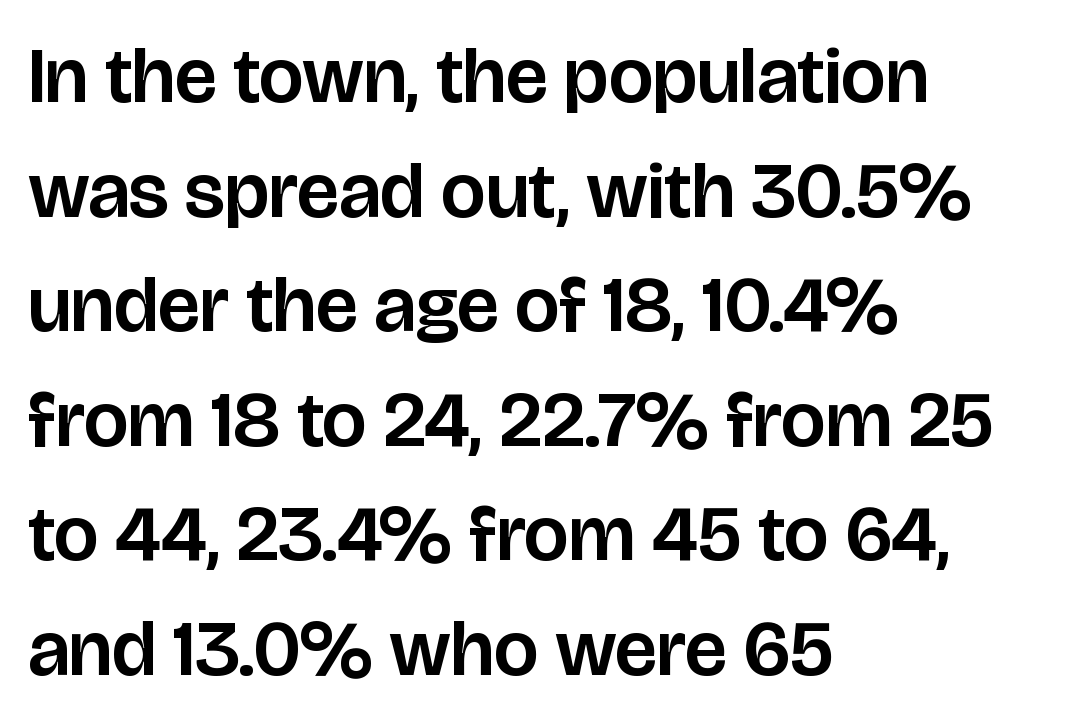
The image shows 79 px sans-serif type, upright; set left-aligned, normal line spacing (1.45x), normal letter spacing, not underlined; low stroke contrast and a large x-height.
